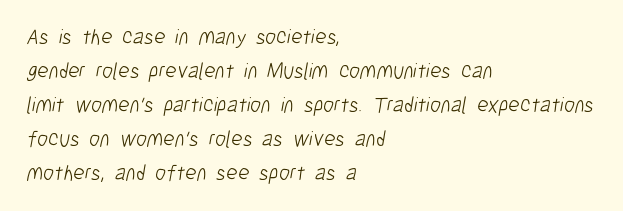
Q: Is the text bold? A: No.
Q: Is the text underlined? A: No.
Q: How is the paragraph aligned? A: Left-aligned.
Q: Is the spacing between letters normal or unusually wide? A: Normal.
Q: Is the spacing between lines tight, normal or loose? A: Normal.
